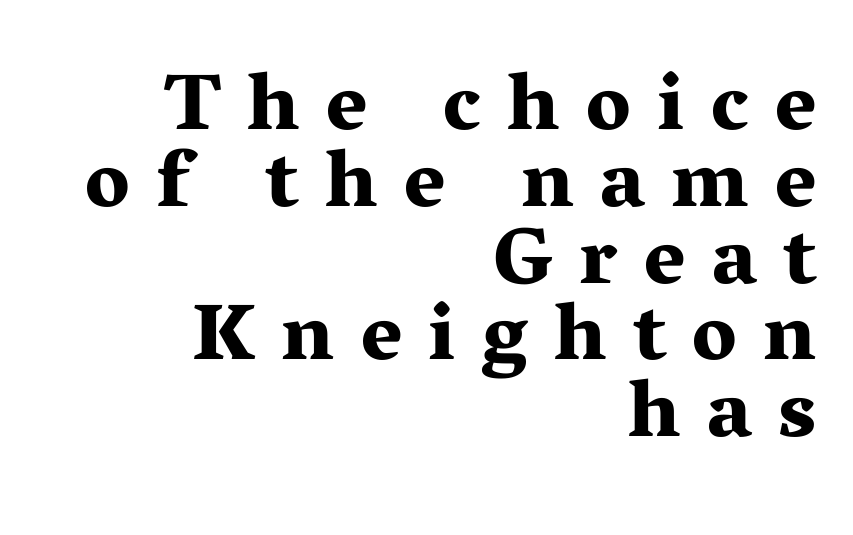
The image shows 80 px bold, wide serif type, upright; set right-aligned, tight line spacing (0.96x), unusually wide letter spacing (+0.33 em), not underlined; medium stroke contrast and a medium x-height.
